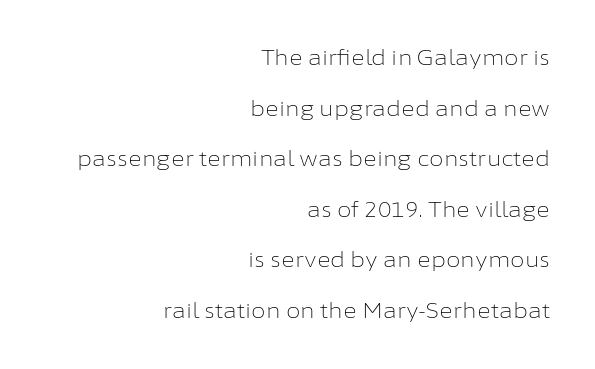
{"italic": "no", "bold": "no", "underline": "no", "align": "right", "line_spacing": "loose", "line_spacing_ratio": 2.41, "letter_spacing": "normal", "letter_spacing_em": 0.0, "glyph_px": 21}
